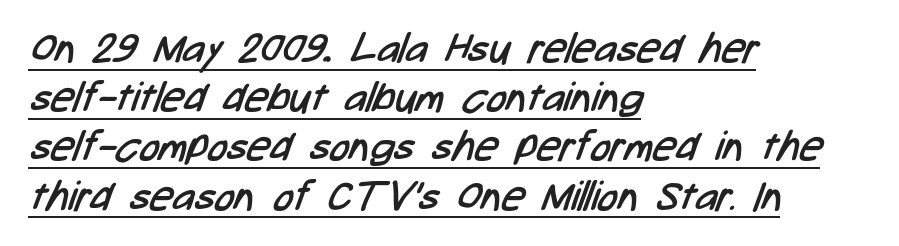
Q: Is the text bold? A: No.
Q: Is the typeface a serif or a sans-serif typeface? A: Sans-serif.
Q: Is the text underlined? A: Yes.
Q: How is the paragraph aligned? A: Left-aligned.
Q: Is the spacing between letters normal or unusually wide? A: Normal.
Q: Width (condensed, normal, or wide)? A: Condensed.
Q: Stroke contrast? A: Low.
Q: x-height? A: Medium.
Q: Monospaced? A: No.
